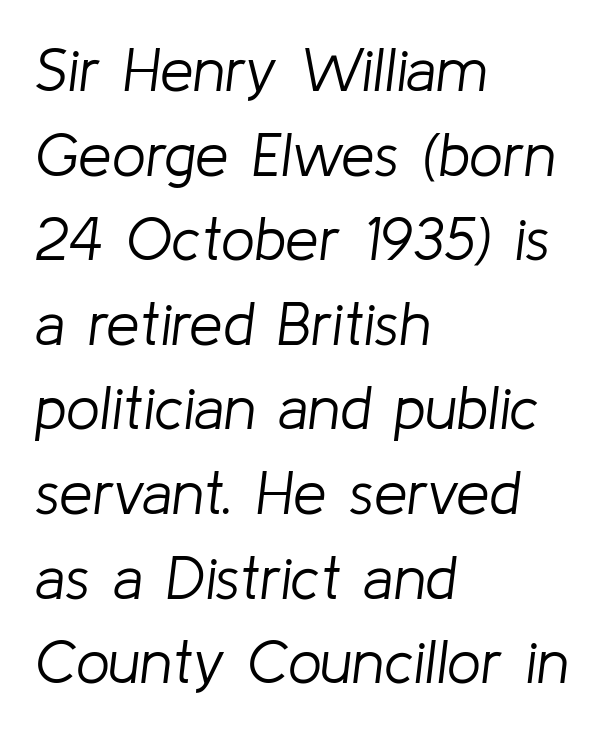
The lines are quadded left. The passage shown has conventional tracking throughout. Successive baselines arrive at the customary interval. Unbolded letterforms with no extra heft.
